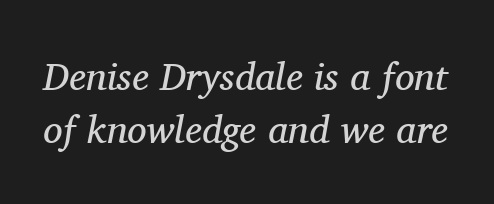
The image shows 39 px regular-weight serif type, italic (leaning right); set normal line spacing (1.35x), normal letter spacing, not underlined; medium stroke contrast and a medium x-height.
